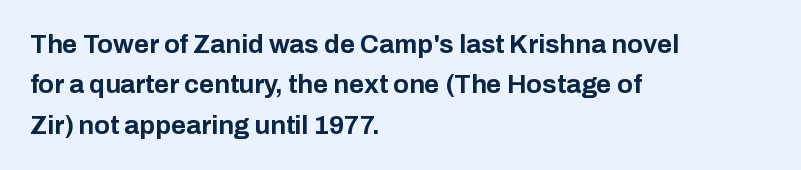
Q: Is the text bold? A: Yes.
Q: Is the text italic (slanted)? A: No, it is upright.
Q: Is the text underlined? A: No.
Q: How is the paragraph aligned? A: Left-aligned.
Q: Is the spacing between letters normal or unusually wide? A: Normal.
Q: Is the spacing between lines tight, normal or loose? A: Normal.
